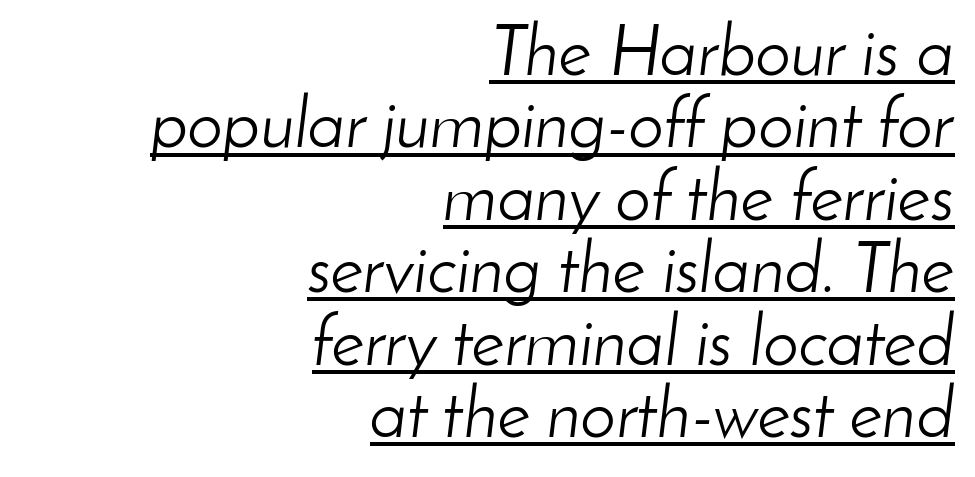
{"italic": "yes", "lean": "right", "slant_degrees": 8, "bold": "no", "weight": "light", "width": "normal", "stroke_contrast": "low", "x_height": "small", "monospaced": "no", "underline": "yes", "align": "right", "line_spacing": "tight", "line_spacing_ratio": 1.02, "letter_spacing": "normal", "letter_spacing_em": 0.0, "glyph_px": 71}
